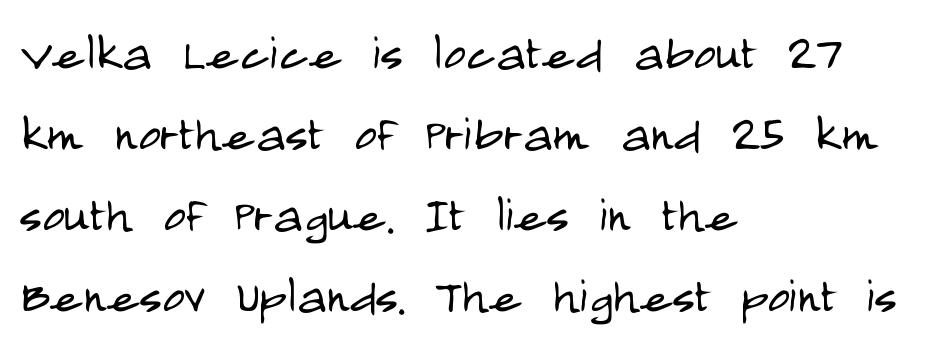
{"serif": "no", "italic": "no", "bold": "no", "weight": "light", "width": "condensed", "stroke_contrast": "low", "x_height": "large", "monospaced": "no", "underline": "no", "align": "left", "line_spacing": "normal", "line_spacing_ratio": 1.33, "letter_spacing": "normal", "letter_spacing_em": 0.0, "glyph_px": 61}
